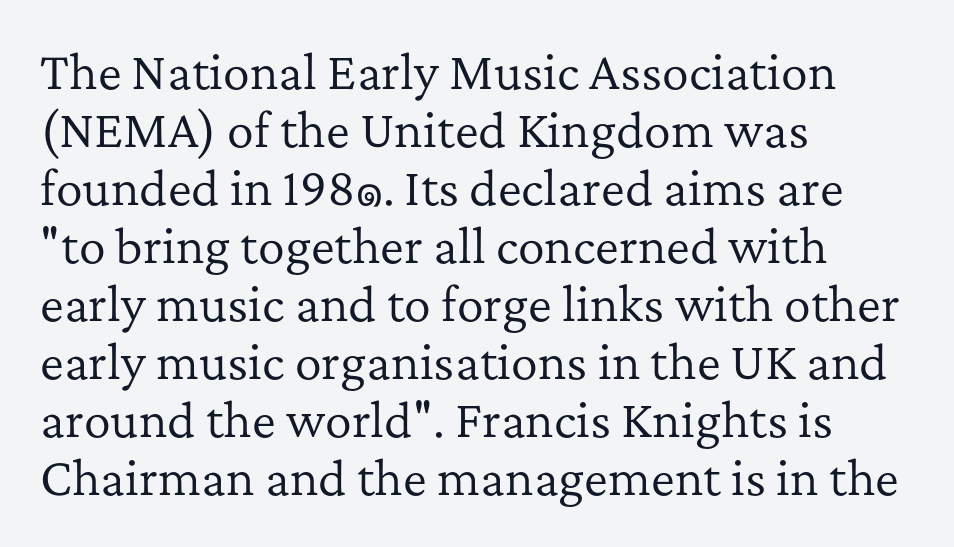
This rendering features lettering with no underline. Italic? Not at all — the glyphs are vertical. The lines sit at an ordinary, default distance from one another. This sample uses a serif face.
